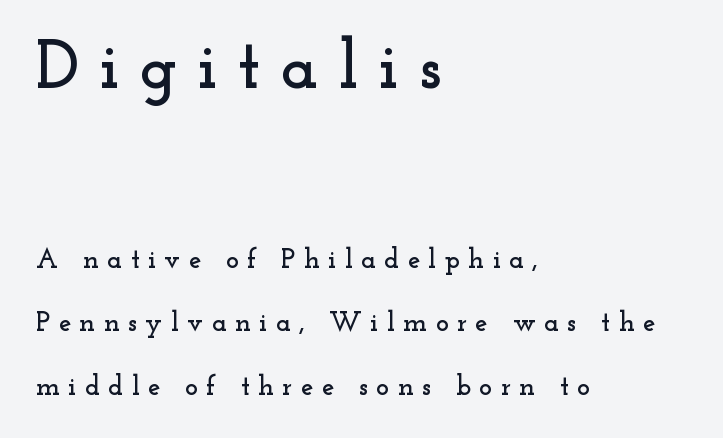
{"serif": "yes", "italic": "no", "width": "wide", "stroke_contrast": "low", "x_height": "small", "monospaced": "no", "underline": "no", "align": "left", "line_spacing": "loose", "line_spacing_ratio": 2.26, "letter_spacing": "wide", "letter_spacing_em": 0.29, "larger_block": "first", "size_ratio": 2.46, "glyph_px": 69}
